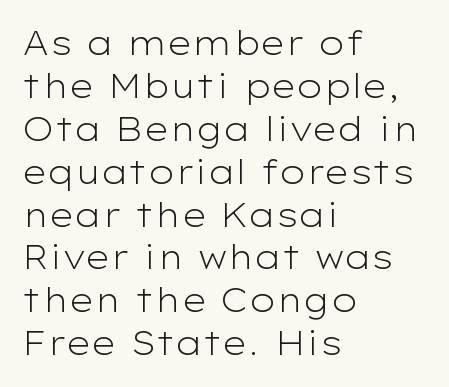
The image shows 33 px light, wide sans-serif type, upright; set left-aligned, normal line spacing (1.3x), normal letter spacing, not underlined; low stroke contrast and a medium x-height.
